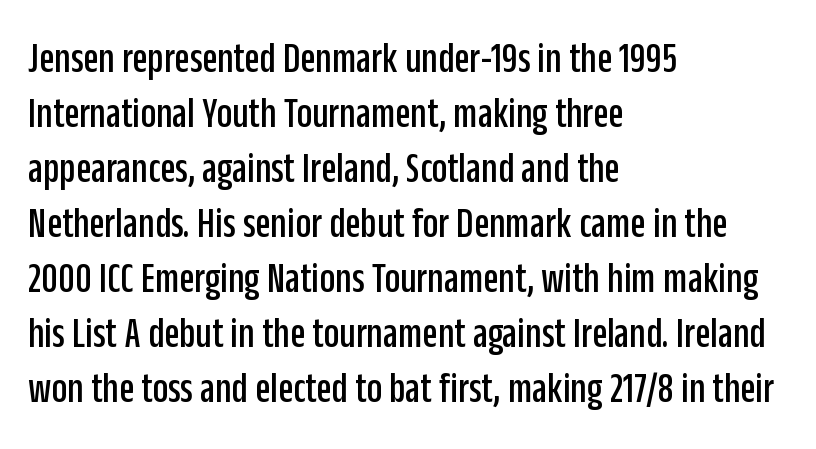
Q: Is the text italic (slanted)? A: No, it is upright.
Q: Is the typeface a serif or a sans-serif typeface? A: Sans-serif.
Q: Is the text underlined? A: No.
Q: How is the paragraph aligned? A: Left-aligned.
Q: Is the spacing between letters normal or unusually wide? A: Normal.
Q: Is the spacing between lines tight, normal or loose? A: Normal.
Q: Width (condensed, normal, or wide)? A: Condensed.
Q: Stroke contrast? A: Low.
Q: x-height? A: Large.
Q: Monospaced? A: No.
